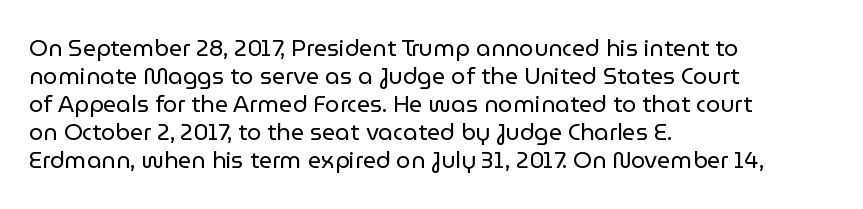
The image shows 23 px text type, upright; set left-aligned, line spacing 1.22x, normal letter spacing, not underlined.
